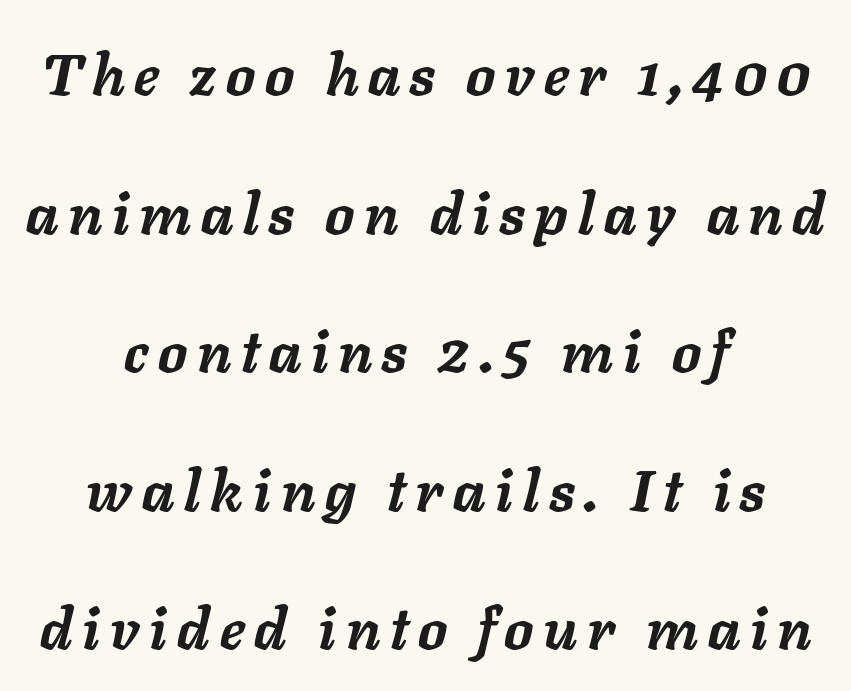
The image shows 58 px semibold type, italic (leaning right); set centered, loose line spacing (2.39x), not underlined; low stroke contrast and a medium x-height.
